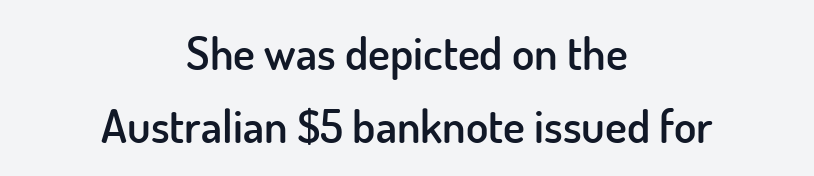
Q: Is the text bold? A: Semi-bold.
Q: Is the text italic (slanted)? A: No, it is upright.
Q: Is the typeface a serif or a sans-serif typeface? A: Sans-serif.
Q: Is the text underlined? A: No.
Q: How is the paragraph aligned? A: Centered.
Q: Is the spacing between letters normal or unusually wide? A: Normal.
Q: Is the spacing between lines tight, normal or loose? A: Normal.
Q: Width (condensed, normal, or wide)? A: Normal.
Q: Stroke contrast? A: Low.
Q: x-height? A: Small.
Q: Monospaced? A: No.
